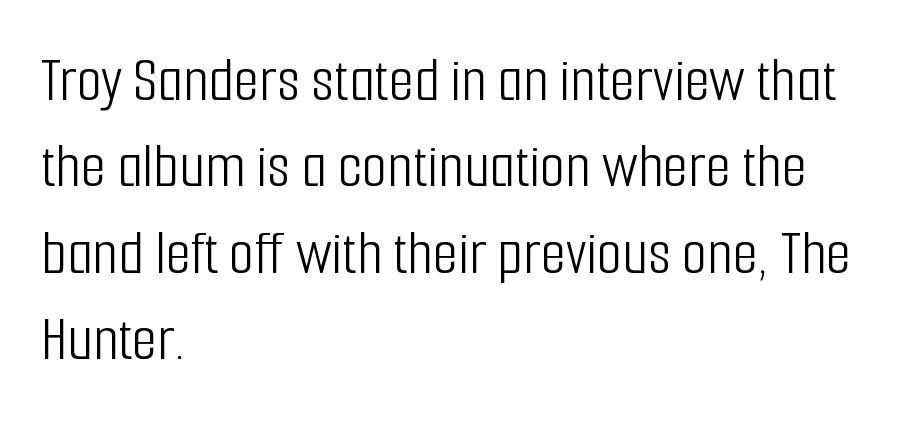
{"serif": "no", "italic": "no", "bold": "no", "weight": "light", "width": "condensed", "stroke_contrast": "low", "x_height": "medium", "monospaced": "no", "underline": "no", "align": "left", "line_spacing": "normal", "line_spacing_ratio": 1.33, "letter_spacing": "normal", "letter_spacing_em": 0.0, "glyph_px": 65}
